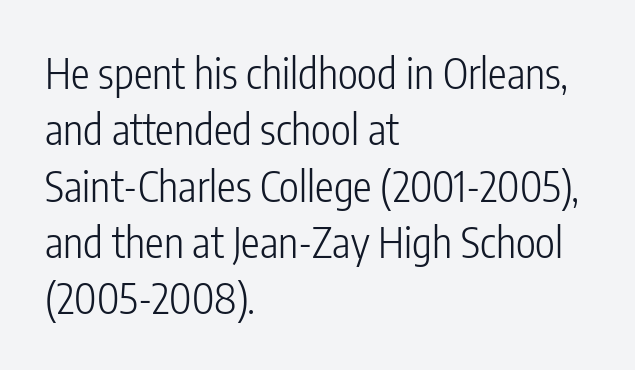
Q: Is the text bold? A: No.
Q: Is the text italic (slanted)? A: No, it is upright.
Q: Is the typeface a serif or a sans-serif typeface? A: Sans-serif.
Q: Is the text underlined? A: No.
Q: How is the paragraph aligned? A: Left-aligned.
Q: Is the spacing between letters normal or unusually wide? A: Normal.
Q: Is the spacing between lines tight, normal or loose? A: Normal.
Q: Width (condensed, normal, or wide)? A: Condensed.
Q: Stroke contrast? A: Low.
Q: x-height? A: Medium.
Q: Monospaced? A: No.
